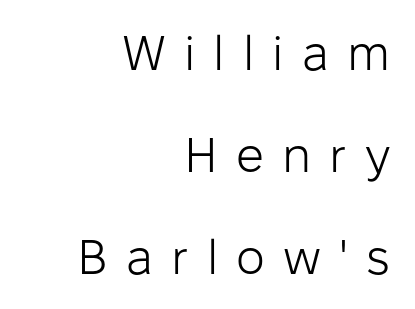
{"serif": "no", "italic": "no", "bold": "no", "weight": "light", "width": "normal", "stroke_contrast": "low", "x_height": "medium", "monospaced": "no", "underline": "no", "align": "right", "line_spacing": "loose", "line_spacing_ratio": 2.08, "letter_spacing": "wide", "letter_spacing_em": 0.37, "glyph_px": 49}
